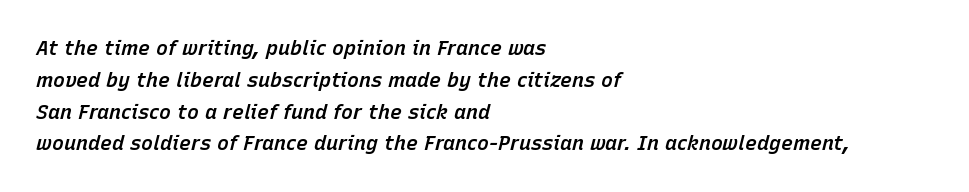
The image shows 20 px text type, italic (leaning right); set left-aligned, normal line spacing (1.59x), normal letter spacing, not underlined.
